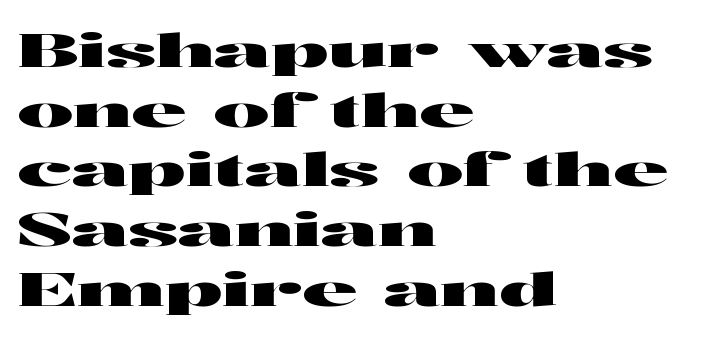
Q: Is the text italic (slanted)? A: No, it is upright.
Q: Is the typeface a serif or a sans-serif typeface? A: Sans-serif.
Q: Is the text underlined? A: No.
Q: How is the paragraph aligned? A: Left-aligned.
Q: Is the spacing between letters normal or unusually wide? A: Normal.
Q: Is the spacing between lines tight, normal or loose? A: Normal.
Q: Width (condensed, normal, or wide)? A: Wide.
Q: Stroke contrast? A: High.
Q: x-height? A: Medium.
Q: Monospaced? A: No.
